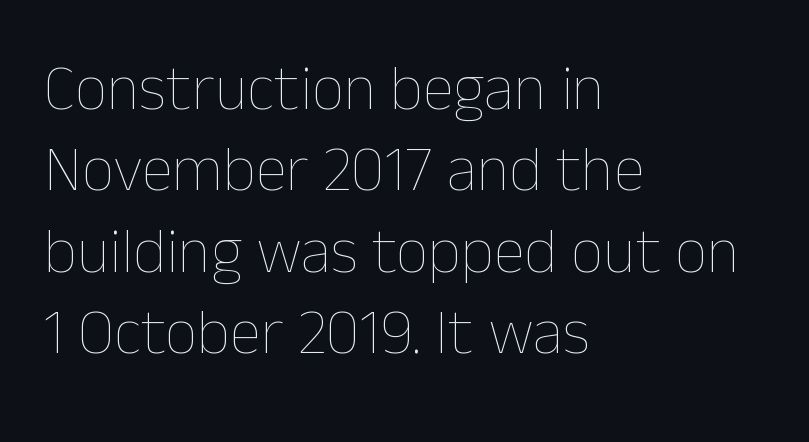
The rendering keeps characters at their native spacing. A roman cut, with each character standing at attention. Proportional: the letters do not fall into vertical columns. Underlining? Definitely not there.
